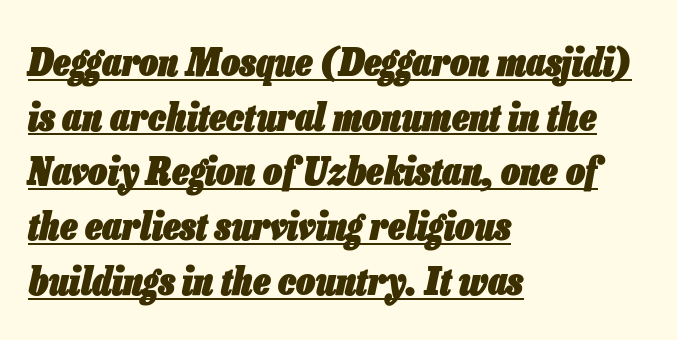
{"italic": "yes", "lean": "right", "slant_degrees": 13, "bold": "yes", "weight": "heavy", "width": "condensed", "stroke_contrast": "low", "x_height": "medium", "monospaced": "no", "underline": "yes", "align": "left", "line_spacing": "normal", "line_spacing_ratio": 1.44, "letter_spacing": "normal", "letter_spacing_em": 0.0, "glyph_px": 38}
